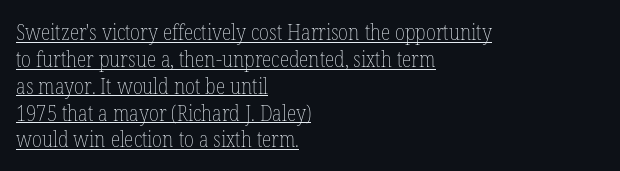
A student would call this left alignment; a typographer would say flush left, rag right. Vertical stems look standard width or narrower in stroke. Glyph-to-glyph distance matches everyday printed text. Posture: upright roman. Students, observe the line beneath the letters — that is underlining.
